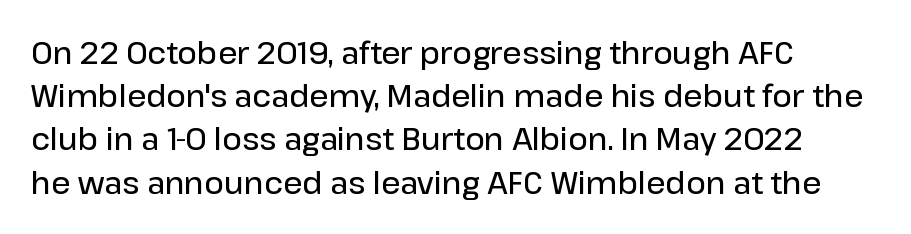
Q: Is the text bold? A: Semi-bold.
Q: Is the text italic (slanted)? A: No, it is upright.
Q: Is the typeface a serif or a sans-serif typeface? A: Sans-serif.
Q: Is the text underlined? A: No.
Q: How is the paragraph aligned? A: Left-aligned.
Q: Is the spacing between letters normal or unusually wide? A: Normal.
Q: Is the spacing between lines tight, normal or loose? A: Normal.
Q: Width (condensed, normal, or wide)? A: Normal.
Q: Stroke contrast? A: Low.
Q: x-height? A: Medium.
Q: Monospaced? A: No.
